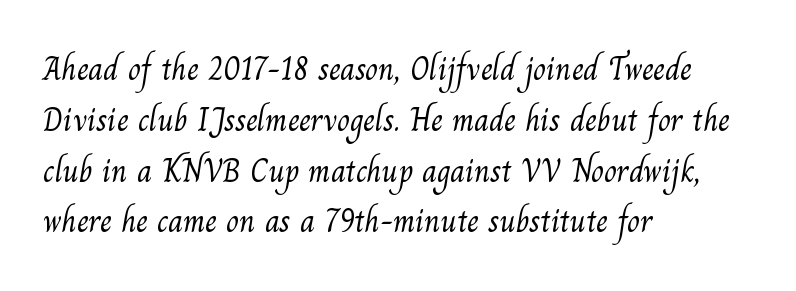
{"serif": "yes", "bold": "no", "weight": "light", "width": "normal", "stroke_contrast": "medium", "x_height": "small", "monospaced": "no", "underline": "no", "align": "left", "line_spacing": "normal", "line_spacing_ratio": 1.54, "letter_spacing": "normal", "letter_spacing_em": 0.0, "glyph_px": 33}
